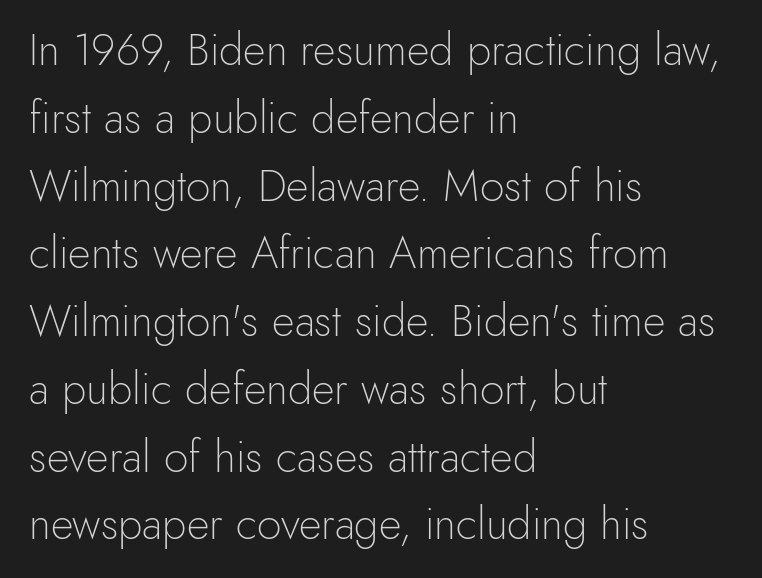
The image shows 44 px light sans-serif type, upright; set left-aligned, normal line spacing (1.54x), normal letter spacing, not underlined; a small x-height.
